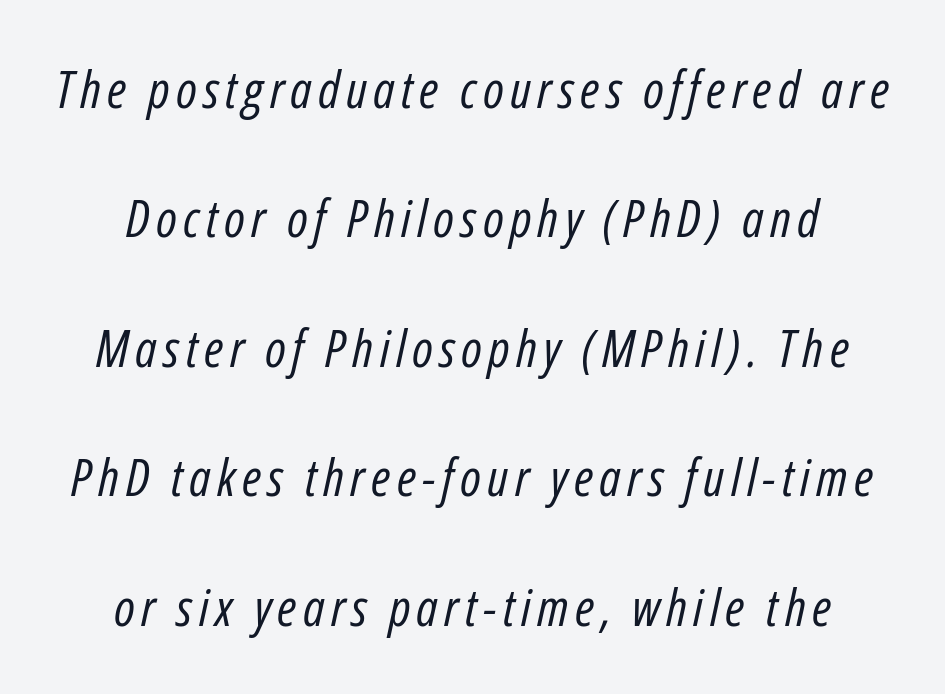
The image shows 52 px regular-weight, condensed type, italic (leaning right); set loose line spacing (2.49x), not underlined; low stroke contrast and a medium x-height.
